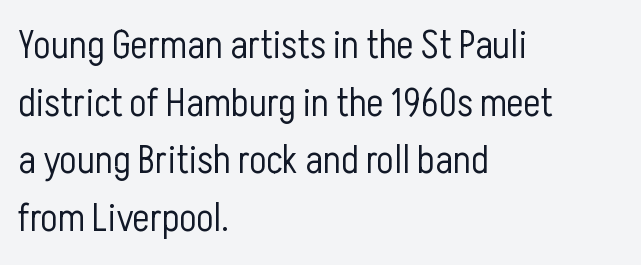
Short and long lines alike share a common starting point at left. One glance says typical: line gaps are just what's usual. Glance below the letters and you will spot only blank space. Posture: vertical. Varying glyph widths throughout — classic text-font behaviour.
